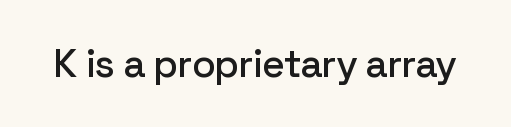
{"serif": "no", "italic": "no", "width": "normal", "stroke_contrast": "low", "x_height": "medium", "monospaced": "no", "underline": "no", "letter_spacing": "normal", "letter_spacing_em": 0.0, "glyph_px": 39}
